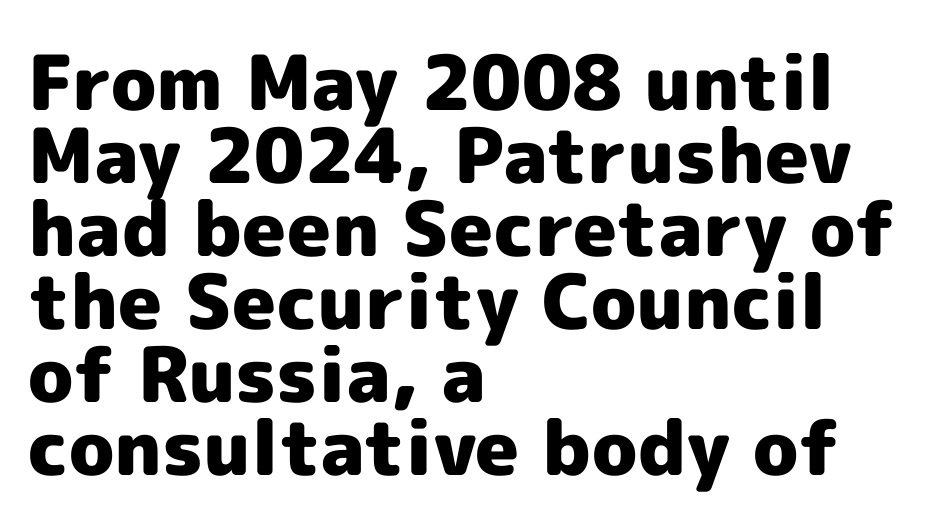
Q: Is the text bold? A: Yes.
Q: Is the text italic (slanted)? A: No, it is upright.
Q: Is the typeface a serif or a sans-serif typeface? A: Sans-serif.
Q: Is the text underlined? A: No.
Q: How is the paragraph aligned? A: Left-aligned.
Q: Is the spacing between letters normal or unusually wide? A: Normal.
Q: Is the spacing between lines tight, normal or loose? A: Tight.
Q: Width (condensed, normal, or wide)? A: Normal.
Q: x-height? A: Medium.
Q: Monospaced? A: No.
